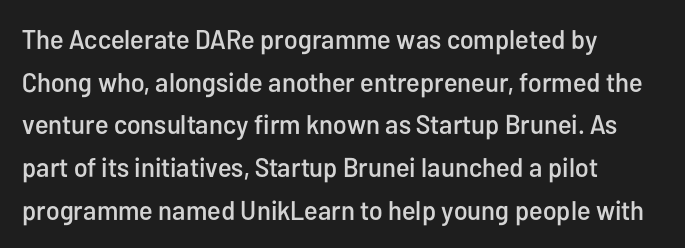
The words here are not underlined. Upright lettering throughout. This rendering leaves character spacing at its baseline value. These lines stack with their left ends in a neat column. Vertical spacing — default.
